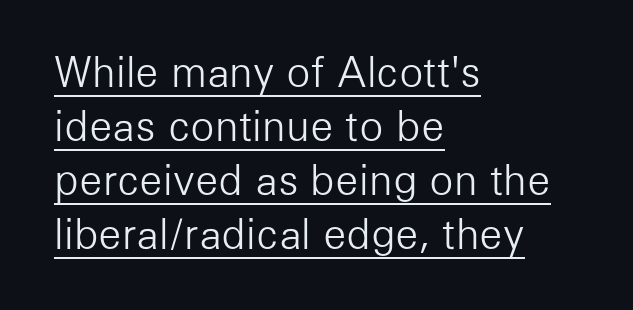
The image shows 40 px light sans-serif type, upright; set left-aligned, normal line spacing (1.35x), normal letter spacing, underlined; low stroke contrast and a medium x-height.
